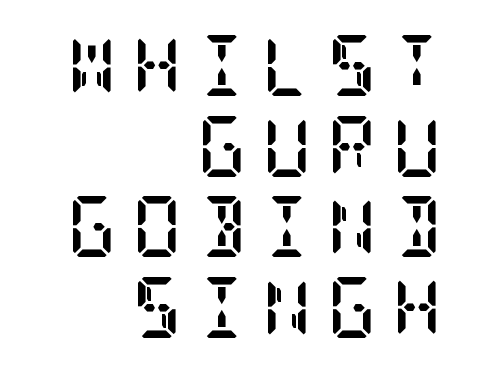
Baseline-to-baseline distance is the conventional proportion of letter height. Right-aligned paragraph, ragged on the left. The face used here is rendered with a markedly widened letterfit. A typesetter would mark this as roman, not italic. The face used here has the dense, thick strokes of a bold. Clear beneath every line of the passage.
